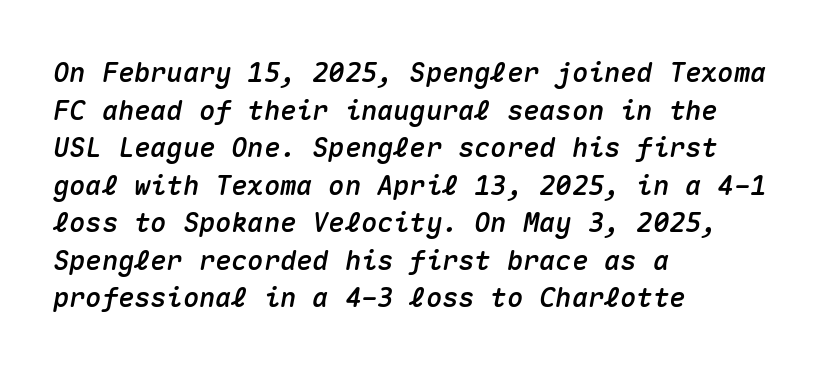
Q: Is the text italic (slanted)? A: Yes, it leans right by about 10 degrees.
Q: Is the text underlined? A: No.
Q: How is the paragraph aligned? A: Left-aligned.
Q: Is the spacing between letters normal or unusually wide? A: Normal.
Q: Is the spacing between lines tight, normal or loose? A: Normal.
